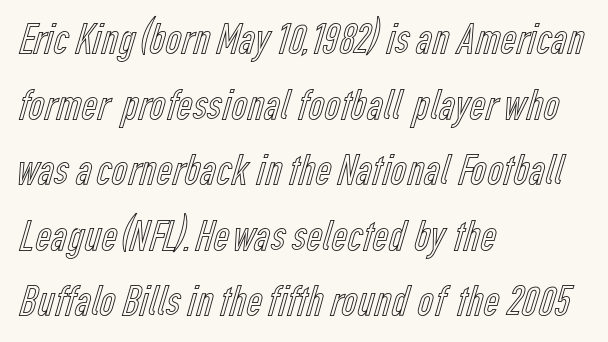
The image shows 44 px condensed type; set left-aligned, normal line spacing (1.49x), normal letter spacing, not underlined; a medium x-height.
